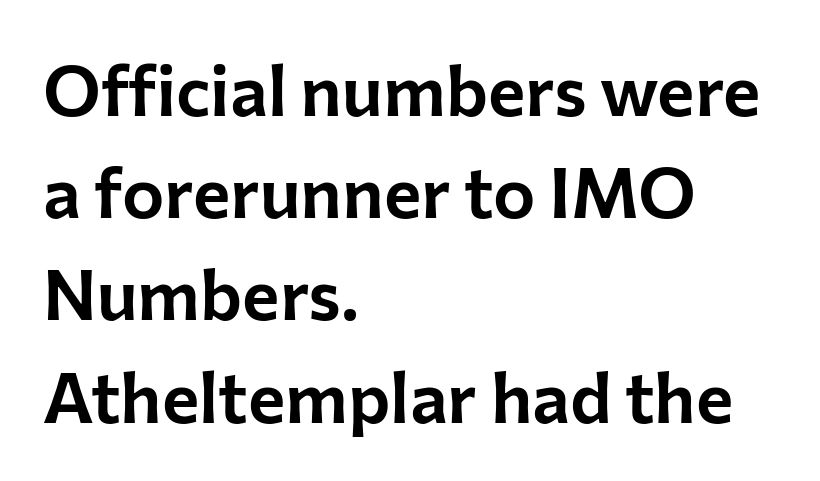
{"serif": "no", "italic": "no", "width": "normal", "stroke_contrast": "low", "x_height": "medium", "monospaced": "no", "underline": "no", "align": "left", "line_spacing": "normal", "line_spacing_ratio": 1.44, "letter_spacing": "normal", "letter_spacing_em": 0.0, "glyph_px": 71}
